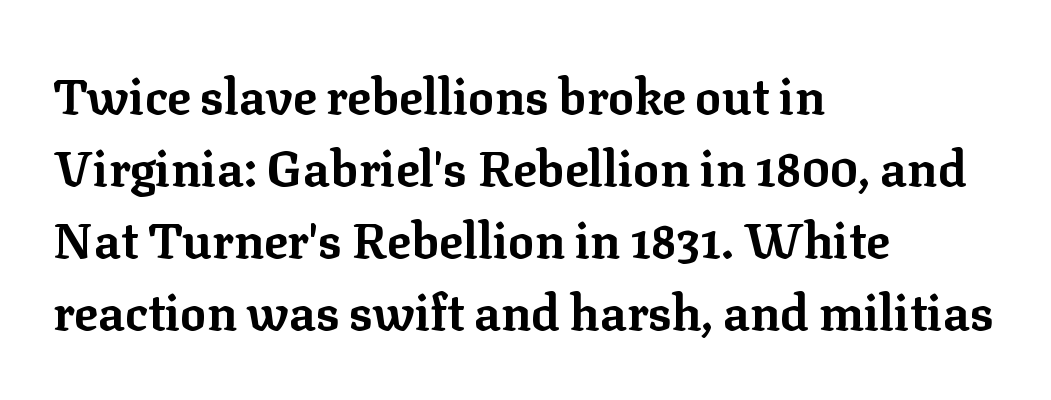
The image shows 49 px bold serif type, upright; set left-aligned, normal line spacing (1.47x), normal letter spacing, not underlined; low stroke contrast and a medium x-height.
